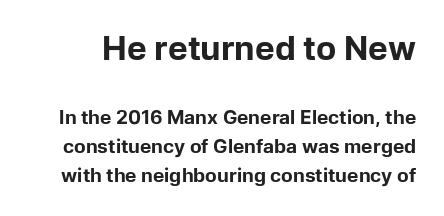
Q: Is the text bold? A: Yes.
Q: Is the text italic (slanted)? A: No, it is upright.
Q: Is the typeface a serif or a sans-serif typeface? A: Sans-serif.
Q: Is the text underlined? A: No.
Q: Is the spacing between letters normal or unusually wide? A: Normal.
Q: Is the spacing between lines tight, normal or loose? A: Normal.
Q: Which block of text is set in a larger size, the first (top) or the second (bottom)? A: The first (top) one.
Q: Width (condensed, normal, or wide)? A: Normal.
Q: Stroke contrast? A: Low.
Q: x-height? A: Medium.
Q: Monospaced? A: No.
